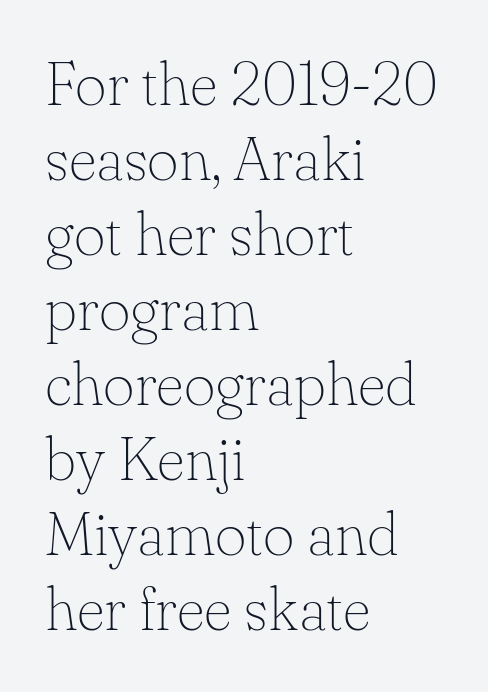
Q: Is the text bold? A: No.
Q: Is the text italic (slanted)? A: No, it is upright.
Q: Is the typeface a serif or a sans-serif typeface? A: Serif.
Q: Is the text underlined? A: No.
Q: How is the paragraph aligned? A: Left-aligned.
Q: Is the spacing between letters normal or unusually wide? A: Normal.
Q: Width (condensed, normal, or wide)? A: Normal.
Q: Stroke contrast? A: Low.
Q: x-height? A: Small.
Q: Monospaced? A: No.
